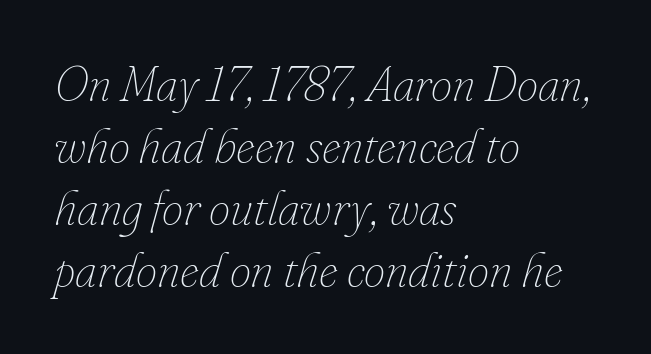
Q: Is the text bold? A: No.
Q: Is the text italic (slanted)? A: Yes, it leans right by about 16 degrees.
Q: Is the text underlined? A: No.
Q: How is the paragraph aligned? A: Left-aligned.
Q: Is the spacing between letters normal or unusually wide? A: Normal.
Q: Is the spacing between lines tight, normal or loose? A: Normal.
Q: Width (condensed, normal, or wide)? A: Normal.
Q: Stroke contrast? A: Low.
Q: x-height? A: Small.
Q: Monospaced? A: No.
